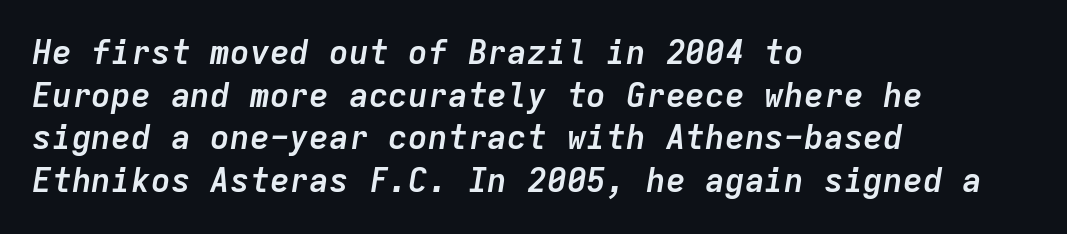
Has an underline been added? It has not. Monospaced: the letters line up in strict vertical columns. The vertical gap from one line to the next is medium. Weight: bold. The line texture is even and compact thanks to regular tracking.
